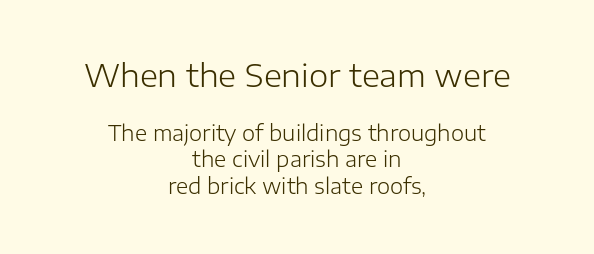
The image shows 31 px light sans-serif type, upright; set centered, normal line spacing (1.26x), normal letter spacing, not underlined; the first (top) block is 1.48x larger; low stroke contrast and a medium x-height.
